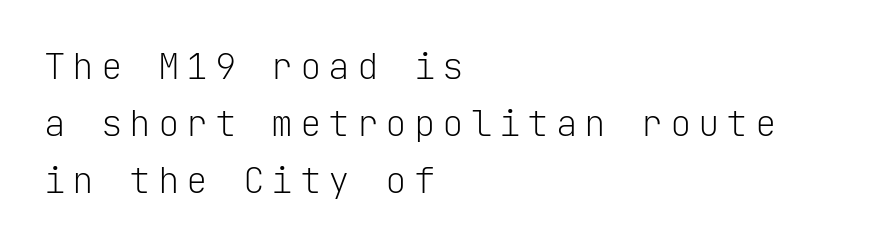
{"serif": "no", "italic": "no", "bold": "no", "weight": "light", "width": "normal", "stroke_contrast": "low", "x_height": "medium", "monospaced": "yes", "underline": "no", "align": "left", "line_spacing": "normal", "line_spacing_ratio": 1.59, "glyph_px": 36}
